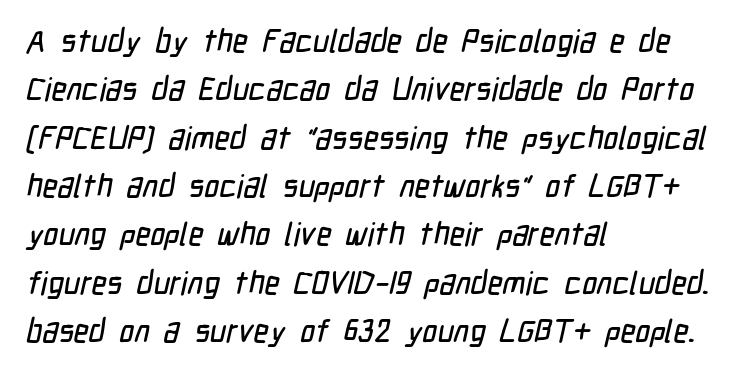
Look at the bottom of the vertical strokes: they stop flat, with no serifs. Teacher's note: observe the even left margin — that is flush-left alignment. How are the letters spaced? Ordinarily, with no added tracking. Is there much room between lines? A standard amount, neither cramped nor airy. The string is rendered with underlining switched off.
